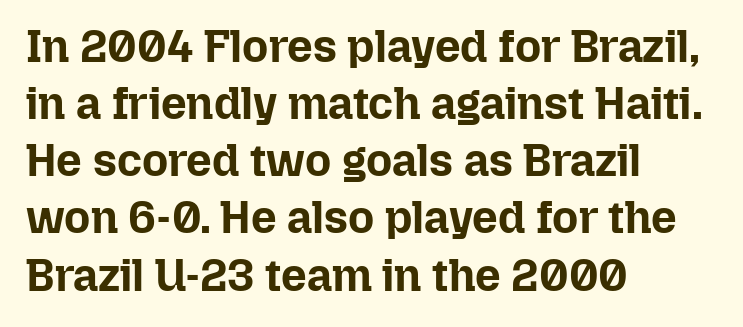
The image shows 45 px bold type, upright; set left-aligned, normal line spacing (1.27x), normal letter spacing, not underlined; low stroke contrast and a medium x-height.
